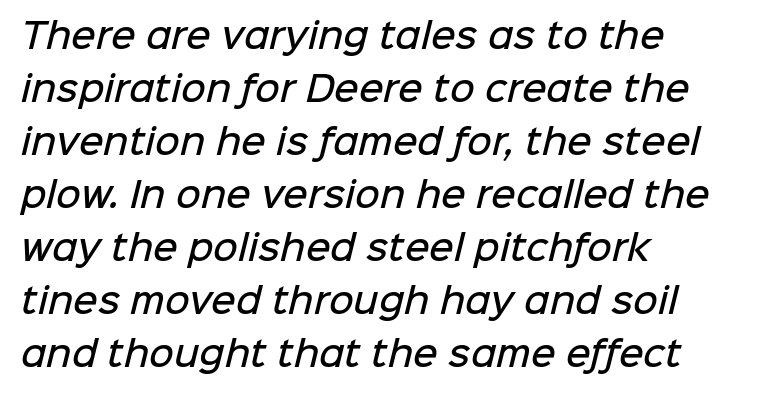
The image shows 34 px semibold sans-serif type; set left-aligned, normal line spacing (1.56x), normal letter spacing, not underlined; low stroke contrast and a medium x-height.
